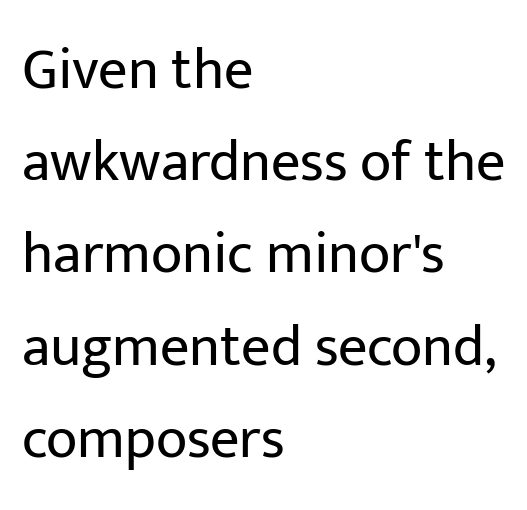
Q: Is the text bold? A: No.
Q: Is the text italic (slanted)? A: No, it is upright.
Q: Is the typeface a serif or a sans-serif typeface? A: Sans-serif.
Q: Is the text underlined? A: No.
Q: How is the paragraph aligned? A: Left-aligned.
Q: Is the spacing between letters normal or unusually wide? A: Normal.
Q: Is the spacing between lines tight, normal or loose? A: Normal.
Q: Width (condensed, normal, or wide)? A: Normal.
Q: Stroke contrast? A: Low.
Q: x-height? A: Medium.
Q: Monospaced? A: No.
